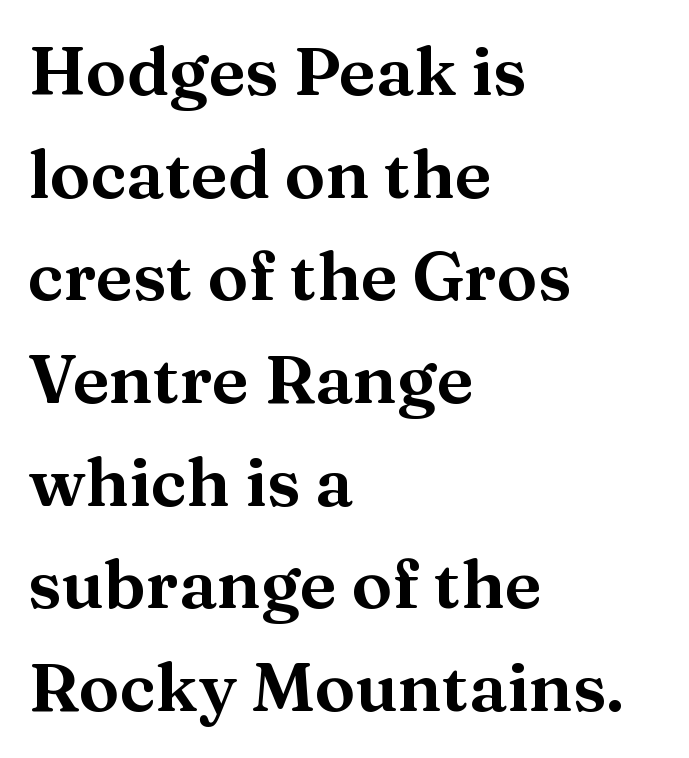
{"serif": "yes", "italic": "no", "width": "wide", "stroke_contrast": "medium", "x_height": "medium", "monospaced": "no", "underline": "no", "align": "left", "line_spacing": "normal", "line_spacing_ratio": 1.51, "letter_spacing": "normal", "letter_spacing_em": 0.0, "glyph_px": 68}
